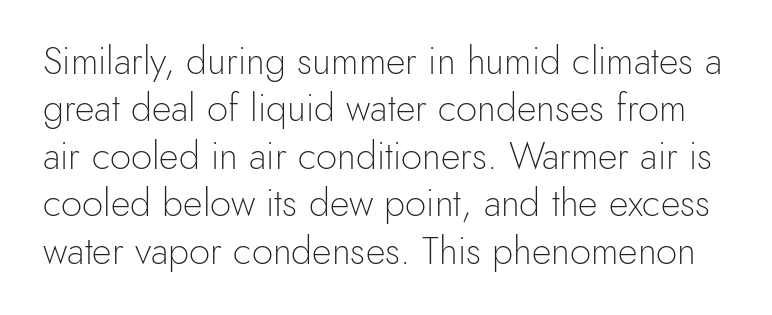
Q: Is the text bold? A: No.
Q: Is the text italic (slanted)? A: No, it is upright.
Q: Is the typeface a serif or a sans-serif typeface? A: Sans-serif.
Q: Is the text underlined? A: No.
Q: Is the spacing between letters normal or unusually wide? A: Normal.
Q: Is the spacing between lines tight, normal or loose? A: Normal.
Q: Width (condensed, normal, or wide)? A: Normal.
Q: x-height? A: Small.
Q: Monospaced? A: No.
